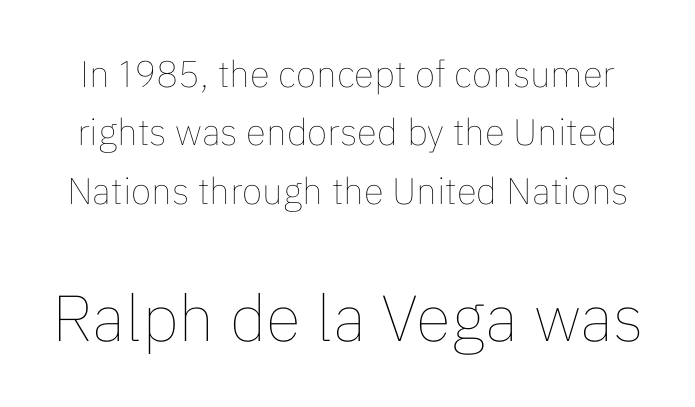
The image shows 65 px thin type, upright; set normal line spacing (1.58x), normal letter spacing, not underlined; the second (bottom) block is 1.76x larger; low stroke contrast and a medium x-height.
